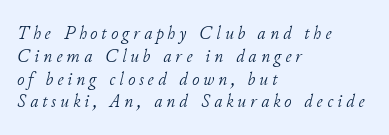
The horizontal fit of the characters is loose and conspicuously gappy. Anything drawn beneath the words? Only blank space. Alignment: flush left. Would a proofreader flag this as italicized? Yes. A light-to-regular cut is what we see here.
